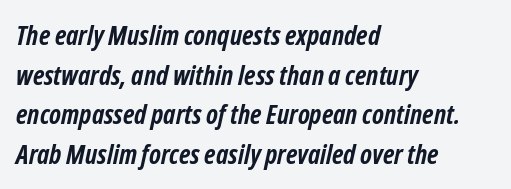
Yep, that's italic — everything's leaning. Has an underline been added? It has not. The ragged edge is on the right, which tells us the setting is flush left. Quick note: interline space is typical. The rendering uses a bold face; every stroke is thick and dark.
